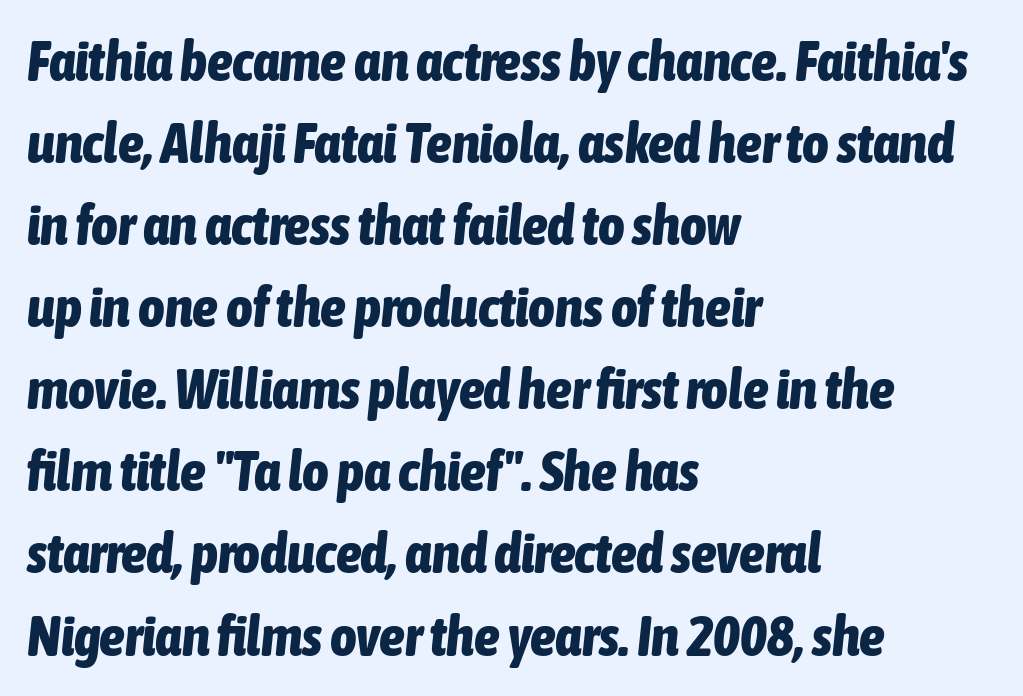
Italic? Definitely — the glyphs are oblique. The rendering uses natural spacing where letterforms have individual widths. The passage shown stacks its lines at a standard gap. The passage shown is not underscored anywhere.
